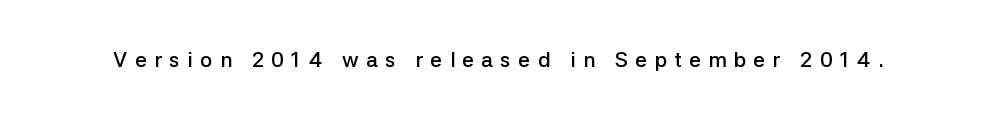
The image shows 21 px text type, upright; set unusually wide letter spacing (+0.35 em), not underlined.
